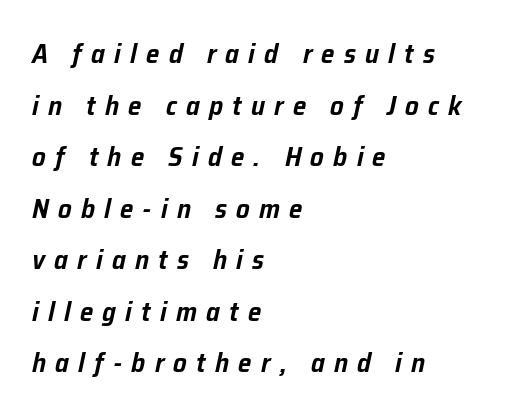
{"italic": "yes", "lean": "right", "slant_degrees": 12, "underline": "no", "align": "left", "line_spacing": "loose", "line_spacing_ratio": 1.91, "letter_spacing": "wide", "letter_spacing_em": 0.34, "glyph_px": 27}
